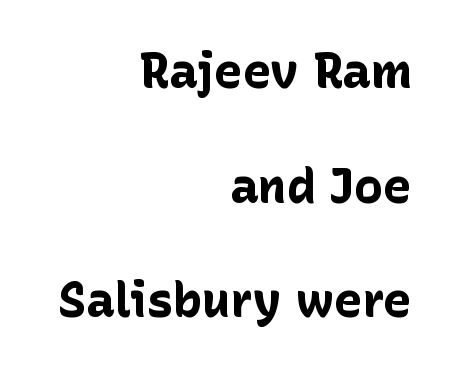
Think of a printed novel: that variable character pitch is what you see here. The space directly below the letters is spotless. Unlike a traditional serif, this face leaves its strokes unadorned. Tracking here is standard; glyphs follow each other at the usual distance. Posture: vertical. You'd pick this weight for a headline — it's a proper bold.
